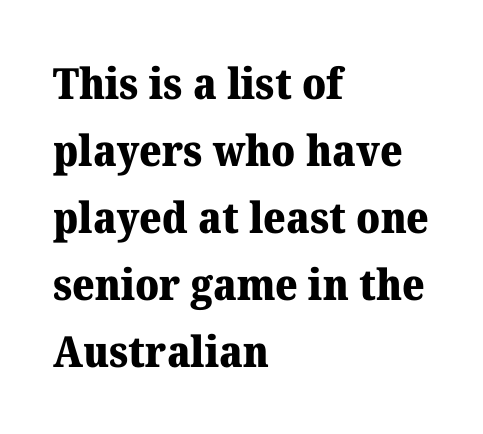
Q: Is the text bold? A: Yes.
Q: Is the text italic (slanted)? A: No, it is upright.
Q: Is the typeface a serif or a sans-serif typeface? A: Serif.
Q: Is the text underlined? A: No.
Q: How is the paragraph aligned? A: Left-aligned.
Q: Is the spacing between letters normal or unusually wide? A: Normal.
Q: Is the spacing between lines tight, normal or loose? A: Normal.
Q: Width (condensed, normal, or wide)? A: Normal.
Q: Stroke contrast? A: Medium.
Q: x-height? A: Medium.
Q: Monospaced? A: No.
